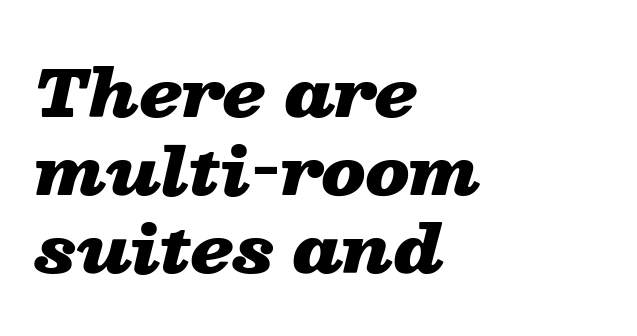
The image shows 65 px heavy, wide type, italic (leaning right); set left-aligned, line spacing 1.2x, normal letter spacing, not underlined; low stroke contrast and a medium x-height.
